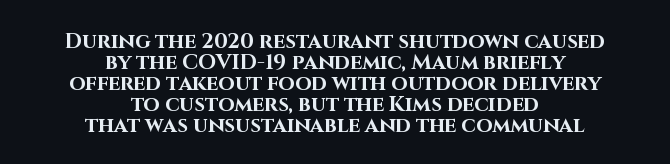
The image shows 21 px bold type, upright; set centered, tight line spacing (1.0x), normal letter spacing, not underlined.
